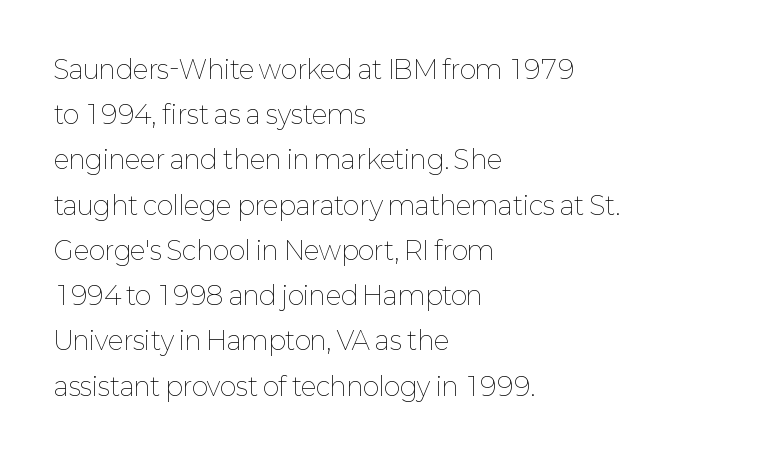
Q: Is the text bold? A: No.
Q: Is the text italic (slanted)? A: No, it is upright.
Q: Is the text underlined? A: No.
Q: How is the paragraph aligned? A: Left-aligned.
Q: Is the spacing between letters normal or unusually wide? A: Normal.
